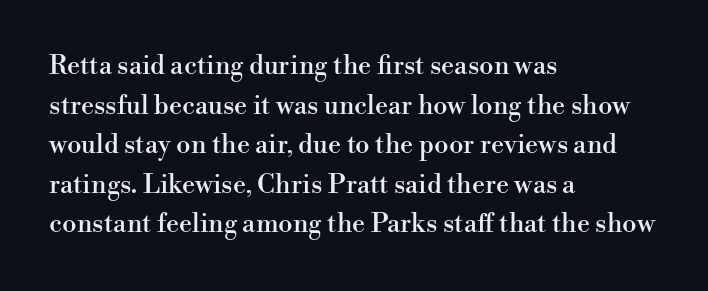
Interline gaps are of average width in this sample. The type sits square on the baseline with zero lean. Just letters on the line, the space beneath them empty. Students, note that the glyphs here touch the page at normal intervals. The rendering anchors every line to the left-hand side.
